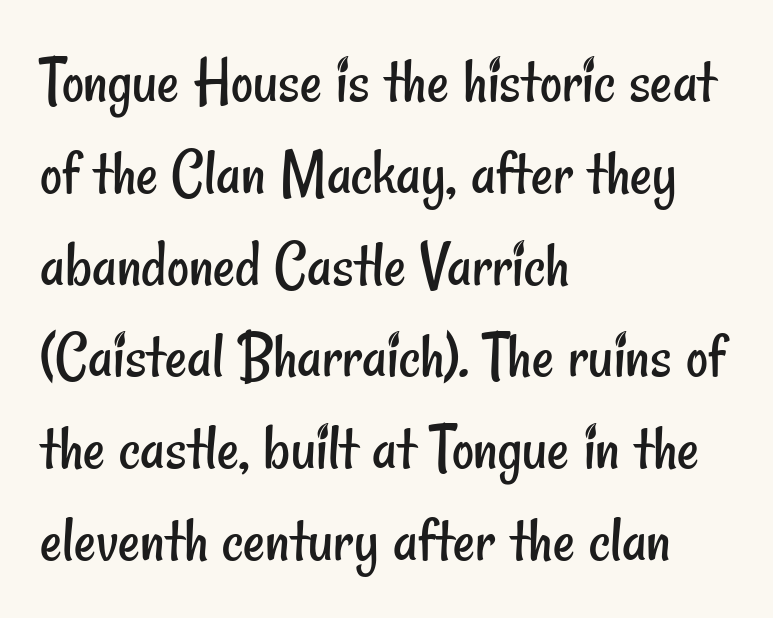
Q: Is the text bold? A: No.
Q: Is the typeface a serif or a sans-serif typeface? A: Sans-serif.
Q: Is the text underlined? A: No.
Q: How is the paragraph aligned? A: Left-aligned.
Q: Is the spacing between letters normal or unusually wide? A: Normal.
Q: Is the spacing between lines tight, normal or loose? A: Normal.
Q: Width (condensed, normal, or wide)? A: Condensed.
Q: Stroke contrast? A: Low.
Q: x-height? A: Small.
Q: Monospaced? A: No.
